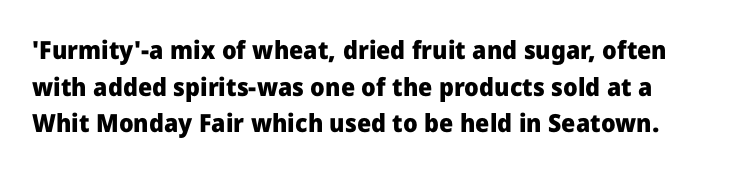
The image shows 25 px bold type, upright; set normal line spacing (1.47x), normal letter spacing, not underlined.
